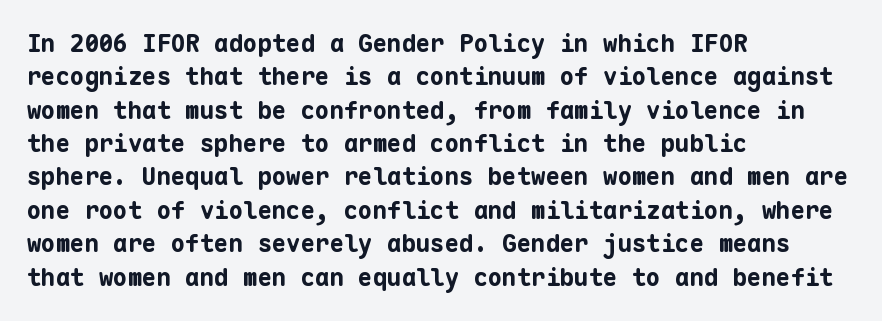
The image shows 24 px bold type, upright; set left-aligned, normal line spacing (1.39x), normal letter spacing, not underlined.
